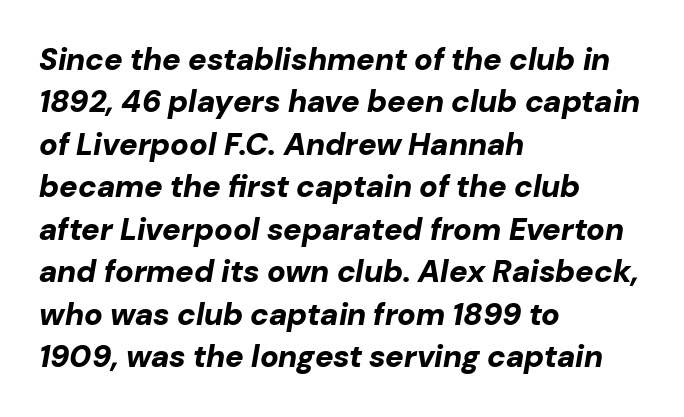
Line starts are locked; line ends wander. Notice how descenders clear the ascenders below comfortably — that's standard leading. Students, this is bold: see how much ink each stroke carries. Letter spacing: default.
